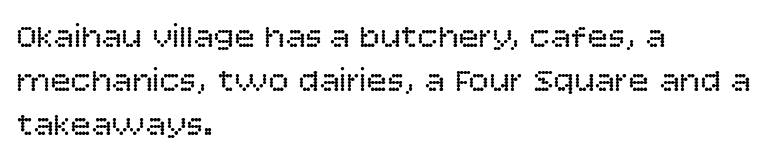
Q: Is the text bold? A: No.
Q: Is the text italic (slanted)? A: No, it is upright.
Q: Is the typeface a serif or a sans-serif typeface? A: Sans-serif.
Q: Is the text underlined? A: No.
Q: How is the paragraph aligned? A: Left-aligned.
Q: Is the spacing between letters normal or unusually wide? A: Normal.
Q: Is the spacing between lines tight, normal or loose? A: Normal.
Q: Width (condensed, normal, or wide)? A: Normal.
Q: Stroke contrast? A: Low.
Q: x-height? A: Large.
Q: Monospaced? A: No.
